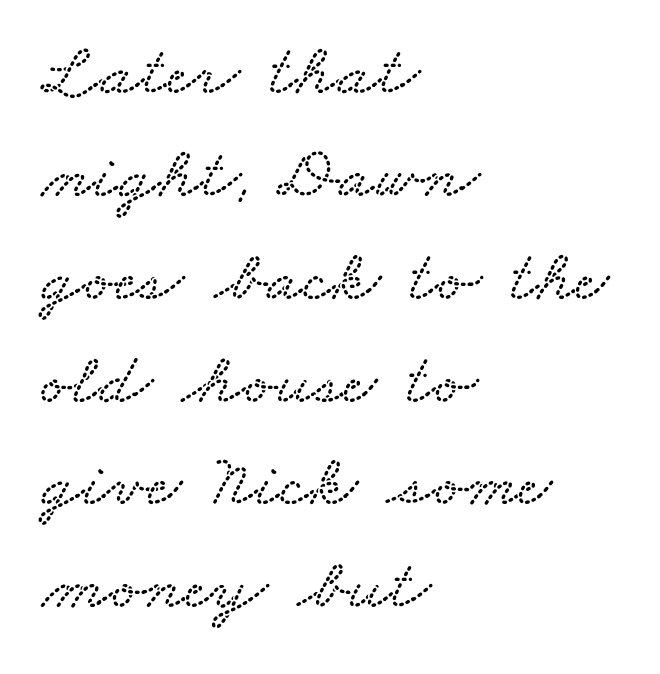
In terms of leading, this rendering sits right in the middle. These lines are rendered in a variable-pitch font. The letters sit at their default tracking, neither squeezed nor spread. Bare-footed words on every line. If you drew a ruler down the left edge, every line would touch it.
